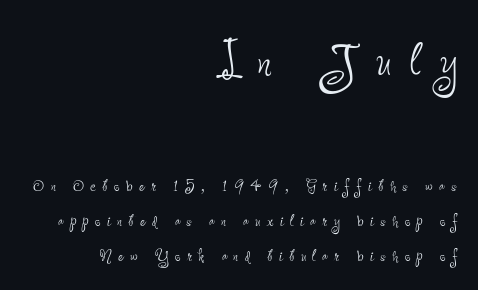
{"serif": "no", "bold": "no", "weight": "thin", "width": "condensed", "stroke_contrast": "low", "x_height": "small", "monospaced": "no", "underline": "no", "align": "right", "line_spacing_ratio": 1.76, "letter_spacing": "wide", "letter_spacing_em": 0.32, "larger_block": "first", "size_ratio": 2.95, "glyph_px": 59}
